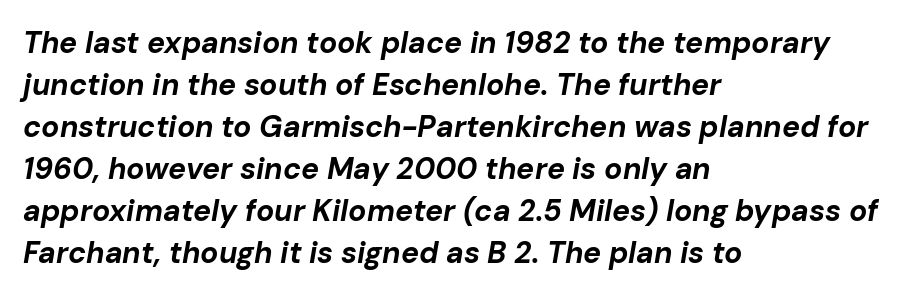
The image shows 30 px bold type, italic (leaning right); set left-aligned, normal line spacing (1.4x), normal letter spacing, not underlined; low stroke contrast and a medium x-height.
